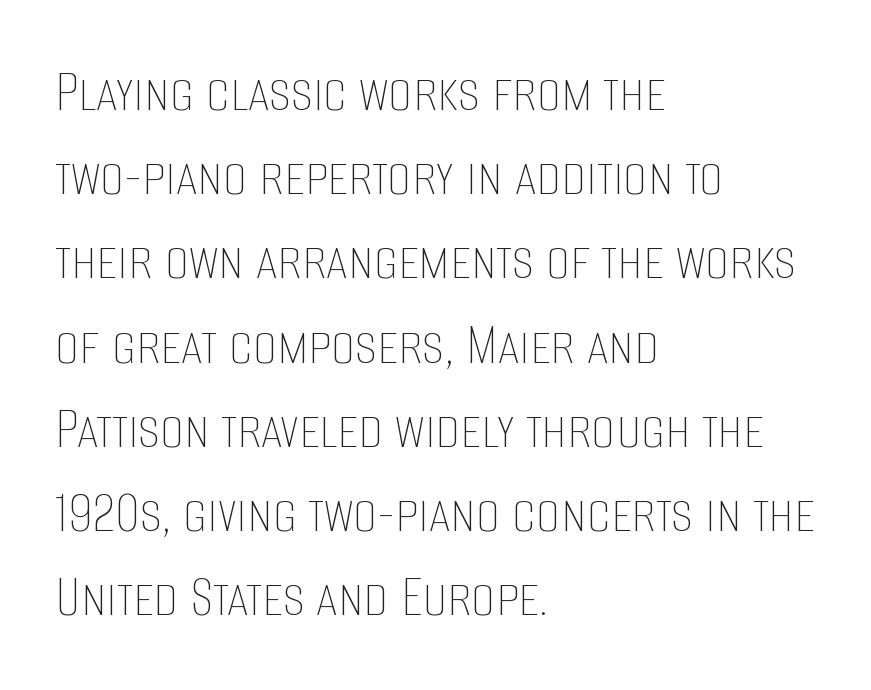
The image shows 61 px thin, condensed type, upright; set left-aligned, normal line spacing (1.38x), normal letter spacing, not underlined; low stroke contrast and a large x-height.
